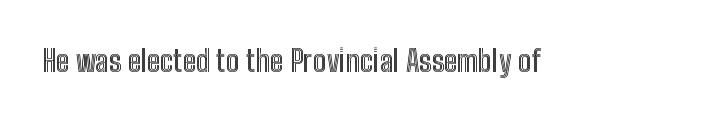
Q: Is the text italic (slanted)? A: No, it is upright.
Q: Is the text underlined? A: No.
Q: Is the spacing between letters normal or unusually wide? A: Normal.
Q: Width (condensed, normal, or wide)? A: Condensed.
Q: x-height? A: Medium.
Q: Monospaced? A: No.
